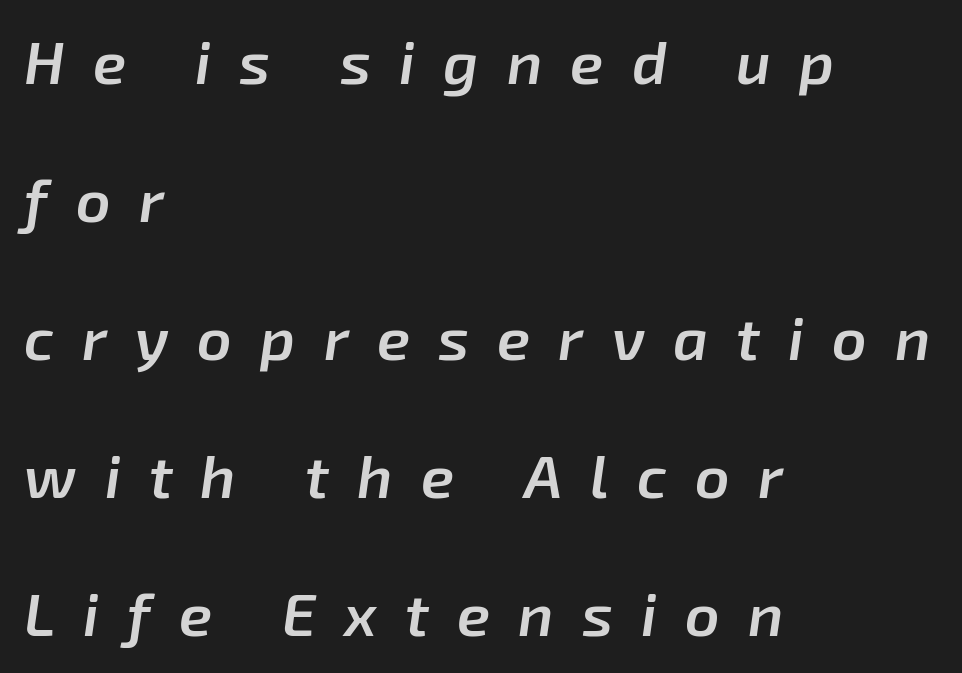
Q: Is the text bold? A: Semi-bold.
Q: Is the text italic (slanted)? A: Yes, it leans right by about 8 degrees.
Q: Is the text underlined? A: No.
Q: How is the paragraph aligned? A: Left-aligned.
Q: Is the spacing between letters normal or unusually wide? A: Unusually wide.
Q: Is the spacing between lines tight, normal or loose? A: Loose.
Q: Width (condensed, normal, or wide)? A: Normal.
Q: Stroke contrast? A: Low.
Q: x-height? A: Medium.
Q: Monospaced? A: No.
